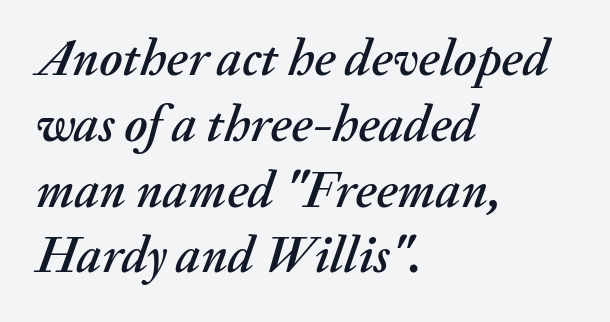
Q: Is the text italic (slanted)? A: Yes, it leans right by about 20 degrees.
Q: Is the text underlined? A: No.
Q: How is the paragraph aligned? A: Left-aligned.
Q: Is the spacing between letters normal or unusually wide? A: Normal.
Q: Is the spacing between lines tight, normal or loose? A: Normal.
Q: Width (condensed, normal, or wide)? A: Normal.
Q: Stroke contrast? A: Medium.
Q: x-height? A: Medium.
Q: Monospaced? A: No.
